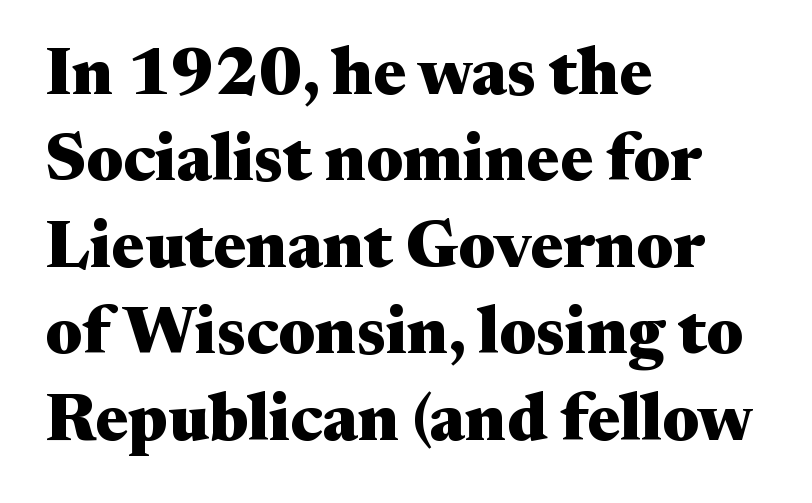
The image shows 66 px heavy, wide serif type, upright; set left-aligned, normal line spacing (1.31x), normal letter spacing, not underlined; medium stroke contrast and a medium x-height.
